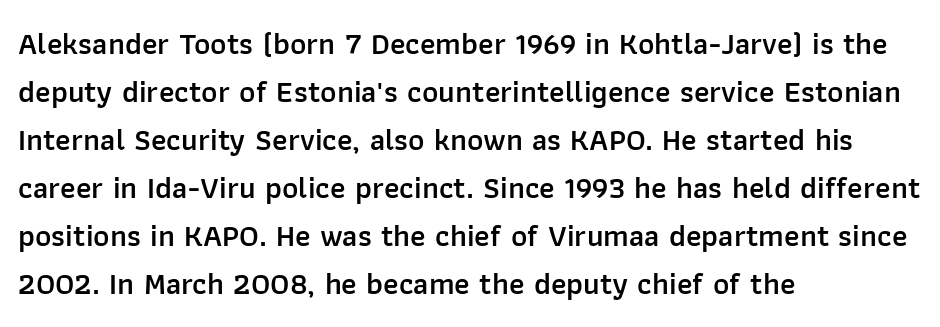
{"serif": "no", "italic": "no", "bold": "semi", "weight": "semibold", "width": "normal", "stroke_contrast": "low", "x_height": "medium", "monospaced": "no", "underline": "no", "align": "left", "line_spacing": "normal", "line_spacing_ratio": 1.55, "letter_spacing": "normal", "letter_spacing_em": 0.0, "glyph_px": 31}
